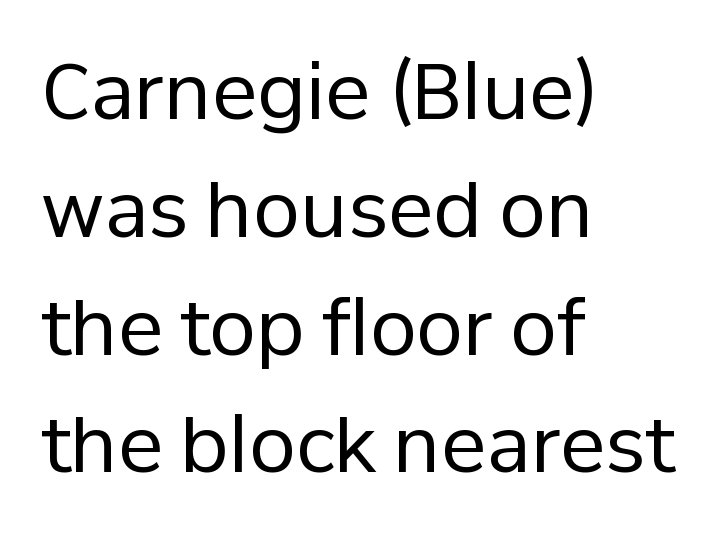
Q: Is the text bold? A: No.
Q: Is the text italic (slanted)? A: No, it is upright.
Q: Is the typeface a serif or a sans-serif typeface? A: Sans-serif.
Q: Is the text underlined? A: No.
Q: How is the paragraph aligned? A: Left-aligned.
Q: Is the spacing between letters normal or unusually wide? A: Normal.
Q: Is the spacing between lines tight, normal or loose? A: Normal.
Q: Width (condensed, normal, or wide)? A: Normal.
Q: Stroke contrast? A: Low.
Q: x-height? A: Medium.
Q: Monospaced? A: No.
